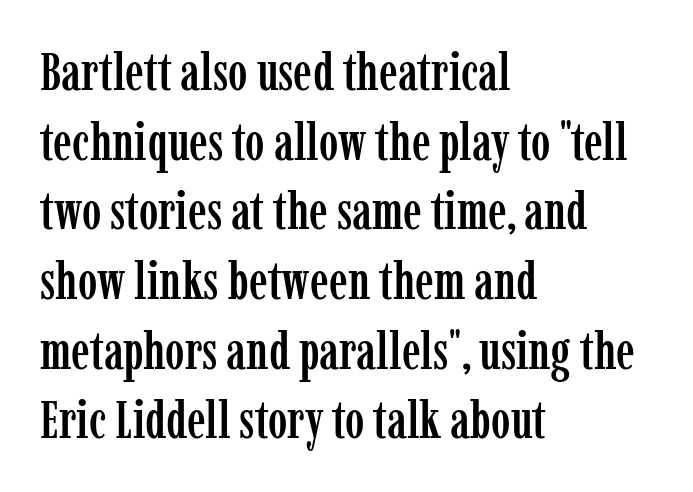
{"serif": "yes", "italic": "no", "width": "condensed", "stroke_contrast": "low", "x_height": "medium", "monospaced": "no", "underline": "no", "align": "left", "line_spacing": "normal", "line_spacing_ratio": 1.34, "letter_spacing": "normal", "letter_spacing_em": 0.0, "glyph_px": 52}
